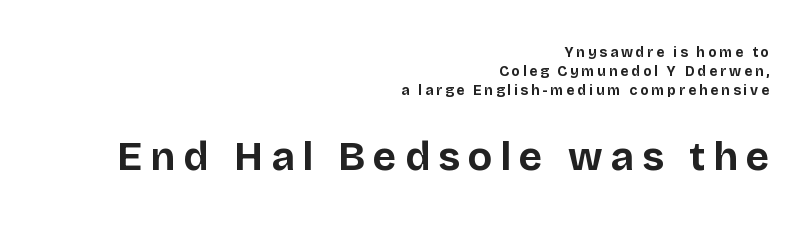
{"serif": "no", "italic": "no", "bold": "yes", "weight": "bold", "width": "normal", "stroke_contrast": "low", "x_height": "large", "monospaced": "no", "underline": "no", "align": "right", "line_spacing": "normal", "line_spacing_ratio": 1.36, "letter_spacing": "wide", "letter_spacing_em": 0.2, "larger_block": "second", "size_ratio": 2.86, "glyph_px": 40}
